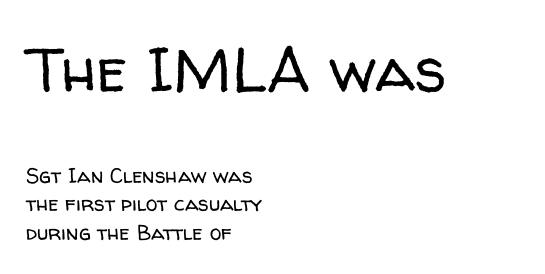
This sample has the flowing, uneven cadence of proportional lettering. Every character sits straight up, as roman type does. Leading matches the norm, producing a regular column. Character size in the leading block exceeds that of the trailing block.
